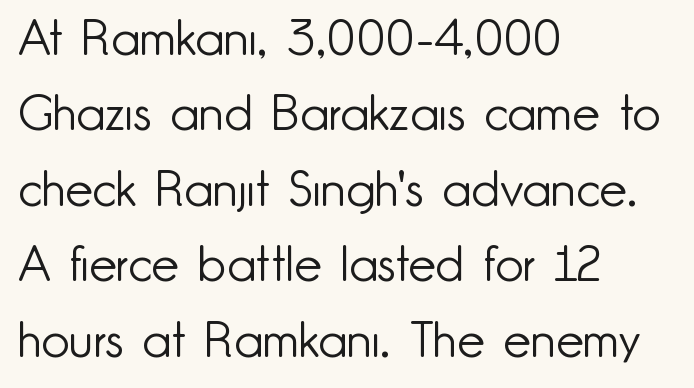
{"serif": "no", "italic": "no", "bold": "no", "weight": "light", "width": "normal", "stroke_contrast": "low", "x_height": "small", "monospaced": "no", "underline": "no", "align": "left", "line_spacing": "normal", "line_spacing_ratio": 1.54, "letter_spacing": "normal", "letter_spacing_em": 0.0, "glyph_px": 49}
